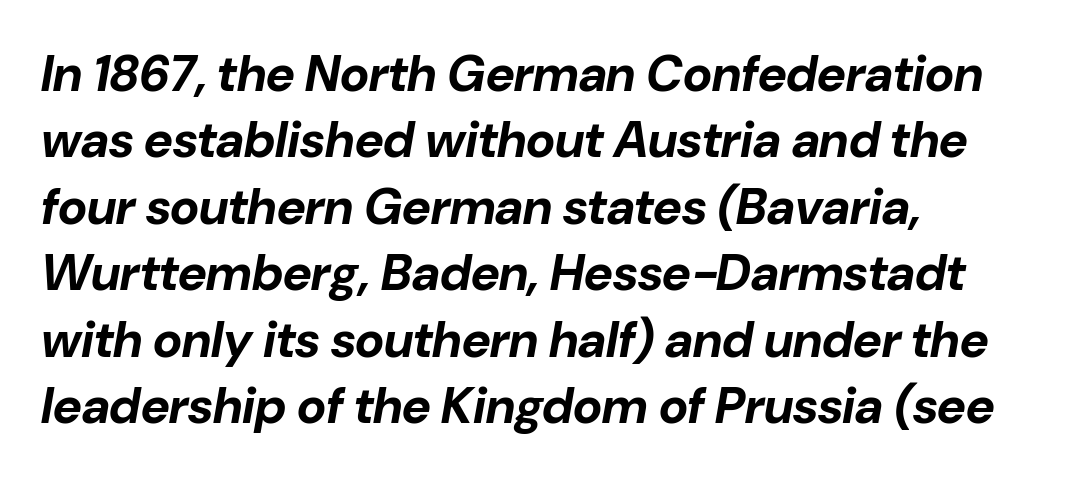
The image shows 50 px bold type, italic (leaning right); set left-aligned, normal line spacing (1.33x), normal letter spacing, not underlined; low stroke contrast and a medium x-height.
